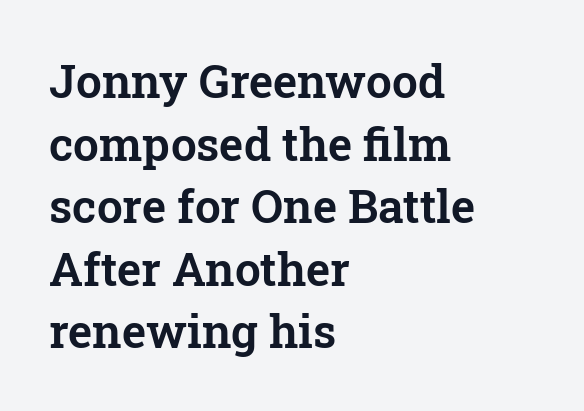
The image shows 46 px serif type, upright; set left-aligned, normal line spacing (1.36x), normal letter spacing, not underlined; low stroke contrast and a medium x-height.
